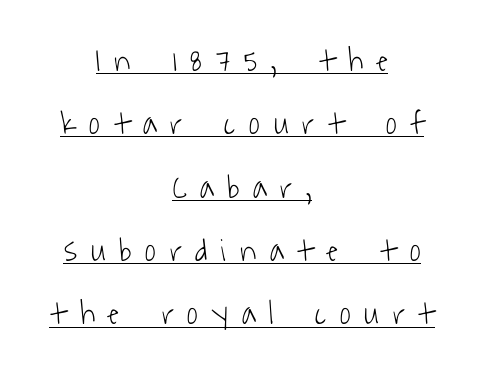
{"serif": "no", "bold": "no", "weight": "light", "width": "condensed", "stroke_contrast": "low", "x_height": "medium", "monospaced": "no", "underline": "yes", "align": "center", "line_spacing": "loose", "line_spacing_ratio": 1.92, "letter_spacing": "wide", "letter_spacing_em": 0.42, "glyph_px": 33}
